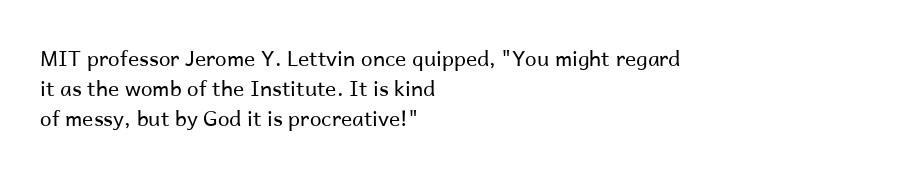
The image shows 21 px text type, upright; set left-aligned, normal line spacing (1.44x), normal letter spacing, not underlined.
